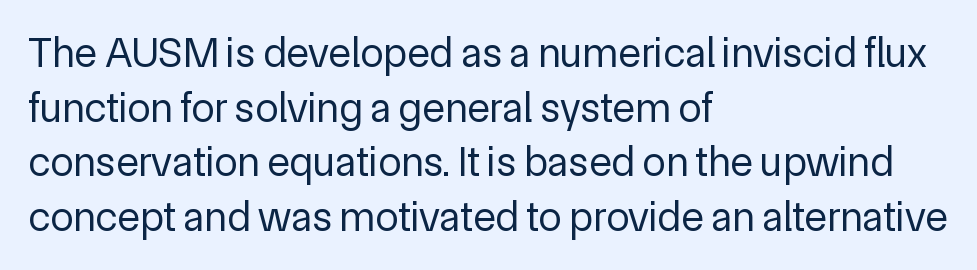
Q: Is the text bold? A: No.
Q: Is the text italic (slanted)? A: No, it is upright.
Q: Is the typeface a serif or a sans-serif typeface? A: Sans-serif.
Q: Is the text underlined? A: No.
Q: How is the paragraph aligned? A: Left-aligned.
Q: Is the spacing between letters normal or unusually wide? A: Normal.
Q: Is the spacing between lines tight, normal or loose? A: Normal.
Q: Width (condensed, normal, or wide)? A: Normal.
Q: x-height? A: Medium.
Q: Monospaced? A: No.
